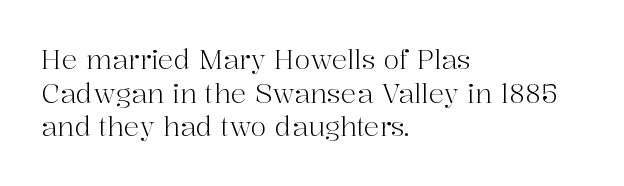
Q: Is the text bold? A: No.
Q: Is the text italic (slanted)? A: No, it is upright.
Q: Is the text underlined? A: No.
Q: How is the paragraph aligned? A: Left-aligned.
Q: Is the spacing between letters normal or unusually wide? A: Normal.
Q: Is the spacing between lines tight, normal or loose? A: Normal.
